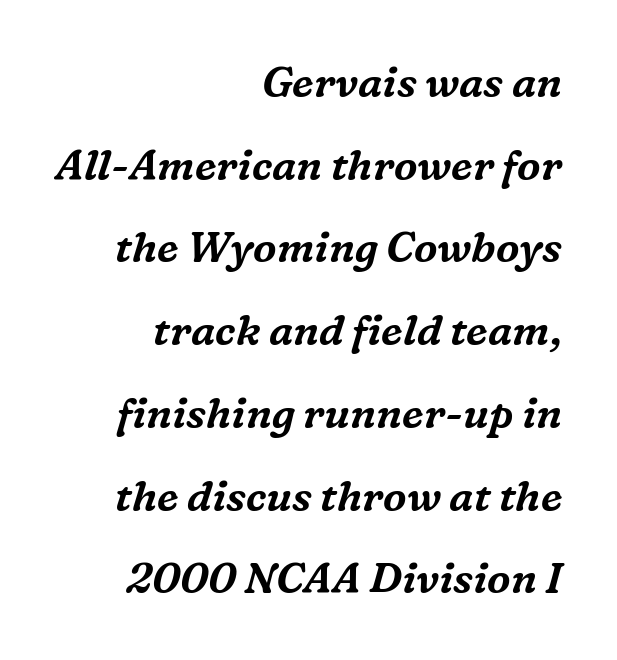
In terms of letterform style, serifs are clearly present. Note the varied advance widths — an 'i' is clearly narrower than an 'm'. In terms of leading, this rendering errs on the spacious side. The glyphs look as if they've been sheared to an angle. The rag falls on the left side of this text block. Type without underlining.
